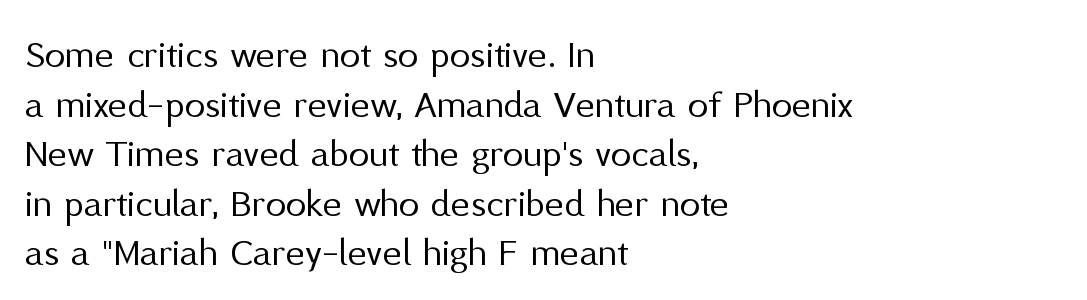
The image shows 41 px regular-weight sans-serif type, upright; set left-aligned, line spacing 1.21x, normal letter spacing, not underlined; medium stroke contrast and a medium x-height.
